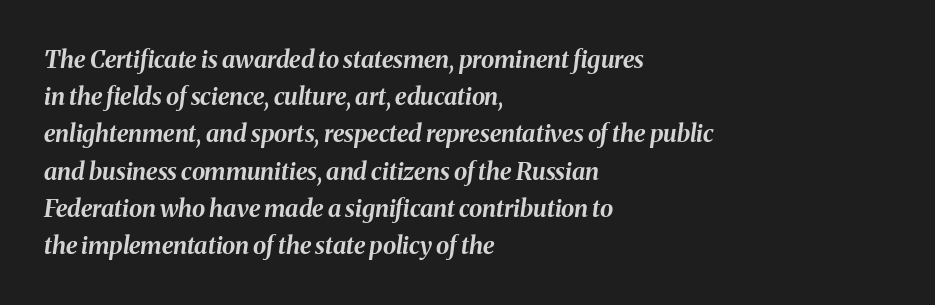
Q: Is the text bold? A: Yes.
Q: Is the text italic (slanted)? A: Yes, it leans right by about 8 degrees.
Q: Is the text underlined? A: No.
Q: How is the paragraph aligned? A: Left-aligned.
Q: Is the spacing between letters normal or unusually wide? A: Normal.
Q: Is the spacing between lines tight, normal or loose? A: Normal.
